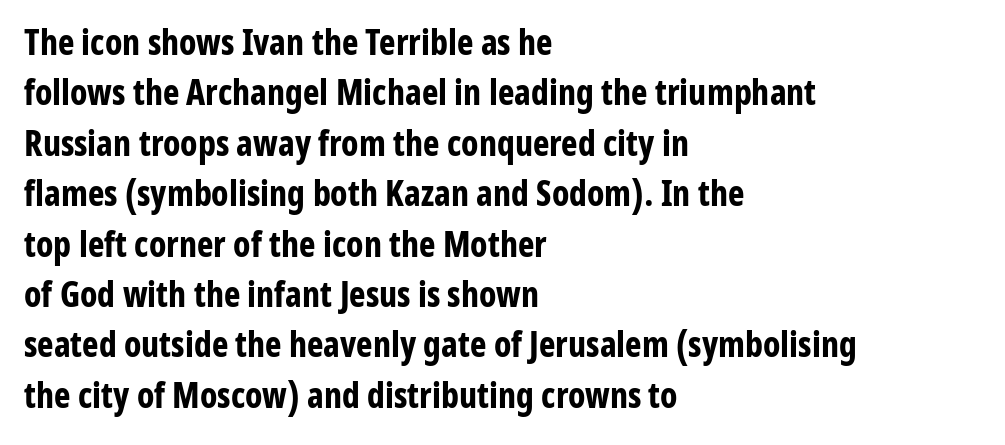
{"serif": "no", "italic": "no", "bold": "yes", "weight": "bold", "width": "condensed", "stroke_contrast": "low", "x_height": "medium", "monospaced": "no", "underline": "no", "align": "left", "line_spacing": "normal", "line_spacing_ratio": 1.44, "letter_spacing": "normal", "letter_spacing_em": 0.0, "glyph_px": 35}
